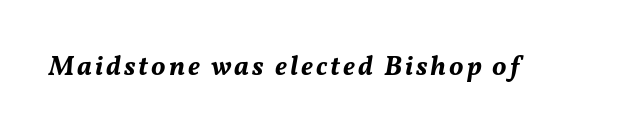
The passage shown is emphatically bold. Slanted lettering throughout. Each row of text sits above clean, open space.
